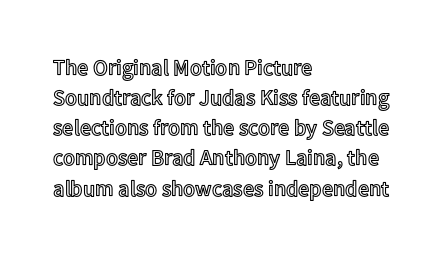
The image shows 22 px text type, upright; set left-aligned, normal line spacing (1.37x), normal letter spacing, not underlined.
